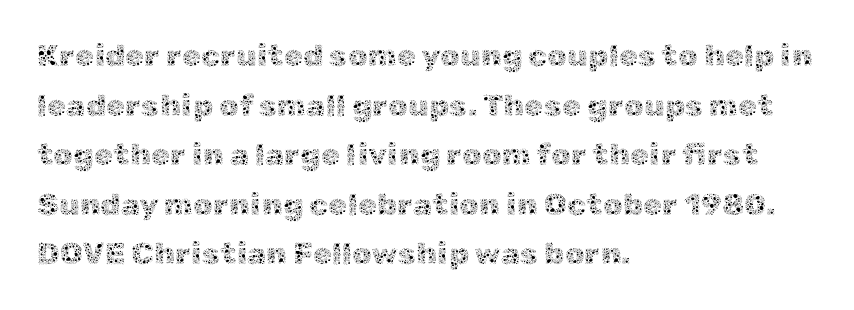
Q: Is the text bold? A: No.
Q: Is the text italic (slanted)? A: No, it is upright.
Q: Is the text underlined? A: No.
Q: How is the paragraph aligned? A: Left-aligned.
Q: Is the spacing between letters normal or unusually wide? A: Normal.
Q: Is the spacing between lines tight, normal or loose? A: Normal.
Q: Width (condensed, normal, or wide)? A: Normal.
Q: x-height? A: Medium.
Q: Monospaced? A: No.
